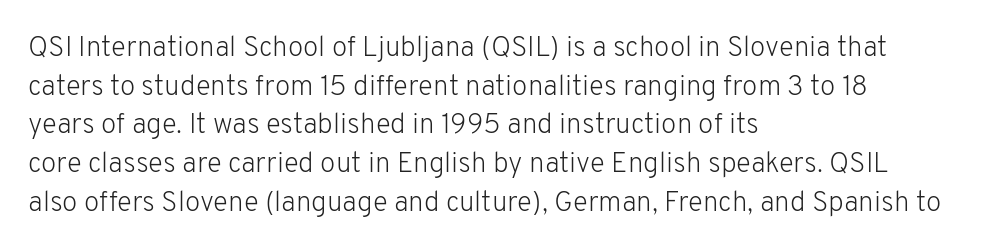
Q: Is the text bold? A: No.
Q: Is the text italic (slanted)? A: No, it is upright.
Q: Is the typeface a serif or a sans-serif typeface? A: Sans-serif.
Q: Is the text underlined? A: No.
Q: How is the paragraph aligned? A: Left-aligned.
Q: Is the spacing between letters normal or unusually wide? A: Normal.
Q: Is the spacing between lines tight, normal or loose? A: Normal.
Q: Width (condensed, normal, or wide)? A: Normal.
Q: Stroke contrast? A: Low.
Q: x-height? A: Medium.
Q: Monospaced? A: No.
